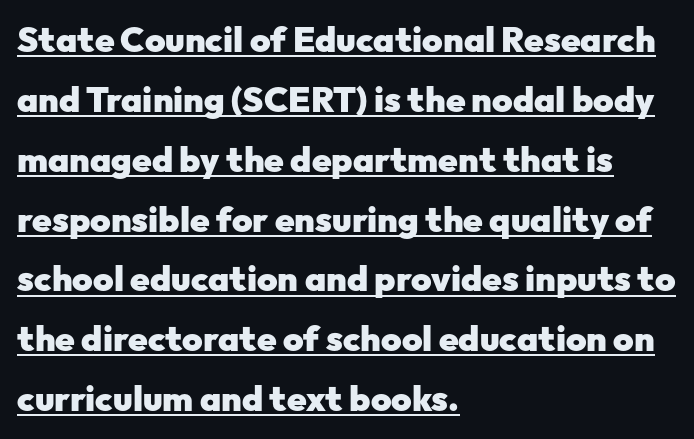
Q: Is the text bold? A: Yes.
Q: Is the text italic (slanted)? A: No, it is upright.
Q: Is the typeface a serif or a sans-serif typeface? A: Sans-serif.
Q: Is the text underlined? A: Yes.
Q: How is the paragraph aligned? A: Left-aligned.
Q: Is the spacing between letters normal or unusually wide? A: Normal.
Q: Width (condensed, normal, or wide)? A: Normal.
Q: Stroke contrast? A: Low.
Q: x-height? A: Medium.
Q: Monospaced? A: No.
